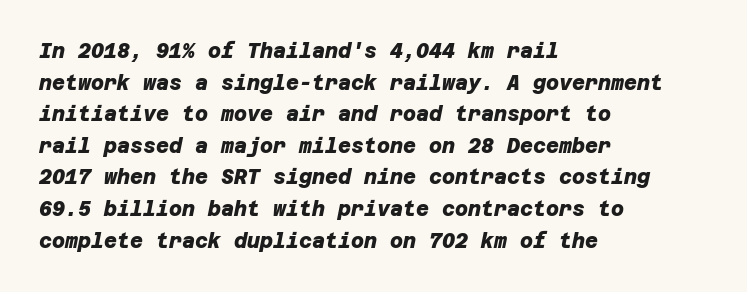
The image shows 20 px bold type; set left-aligned, normal line spacing (1.58x), normal letter spacing, not underlined.
